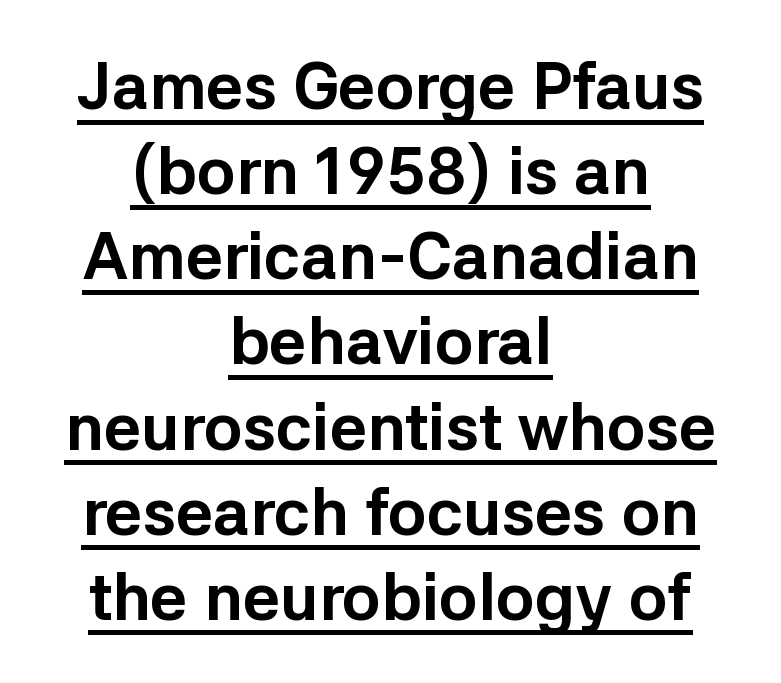
{"serif": "no", "italic": "no", "bold": "yes", "weight": "bold", "width": "normal", "stroke_contrast": "low", "x_height": "medium", "monospaced": "no", "underline": "yes", "align": "center", "line_spacing": "normal", "line_spacing_ratio": 1.31, "letter_spacing": "normal", "letter_spacing_em": 0.0, "glyph_px": 65}
